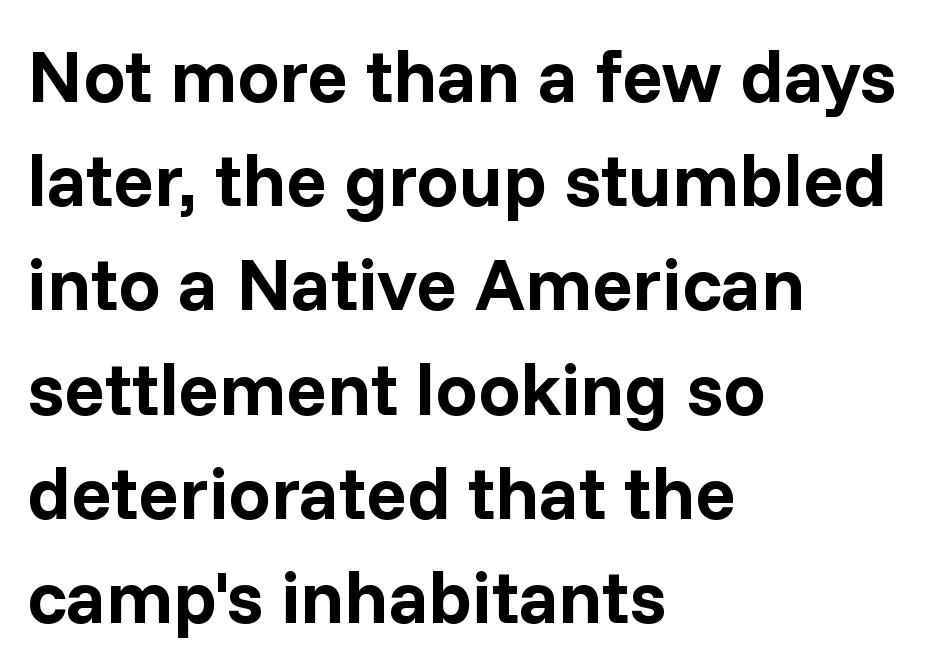
{"serif": "no", "italic": "no", "bold": "yes", "weight": "bold", "width": "normal", "stroke_contrast": "low", "x_height": "medium", "monospaced": "no", "underline": "no", "align": "left", "line_spacing": "normal", "line_spacing_ratio": 1.39, "letter_spacing": "normal", "letter_spacing_em": 0.0, "glyph_px": 75}
